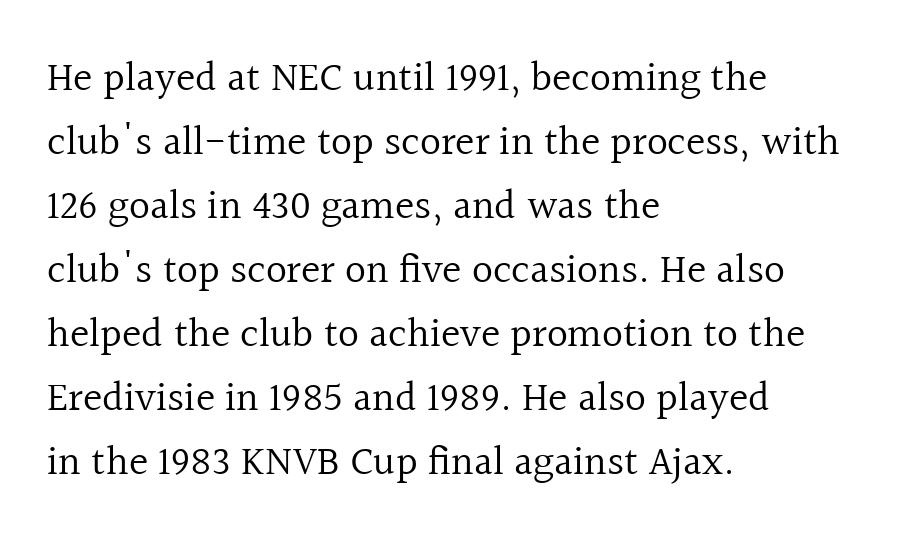
Only glyphs here, with clear space below each row. The passage is arranged the way most books set body copy — flush left. A typesetter would call this proportional, since set widths differ per character. The space between consecutive lines is moderate.
